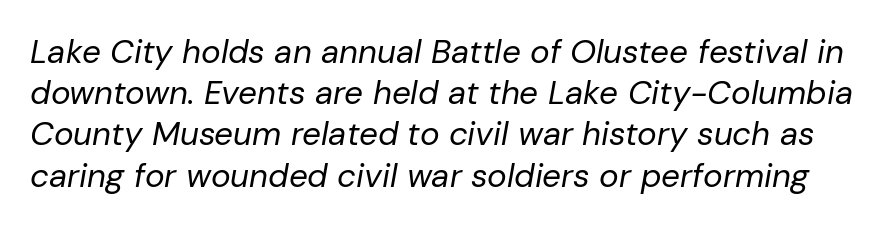
{"italic": "yes", "lean": "right", "slant_degrees": 10, "bold": "no", "weight": "regular", "width": "normal", "stroke_contrast": "low", "x_height": "medium", "monospaced": "no", "underline": "no", "line_spacing": "normal", "line_spacing_ratio": 1.25, "letter_spacing": "normal", "letter_spacing_em": 0.0, "glyph_px": 33}
